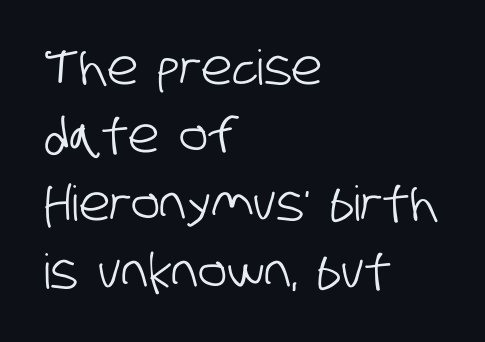
The image shows 48 px condensed sans-serif type; set left-aligned, normal line spacing (1.42x), normal letter spacing, not underlined; low stroke contrast and a large x-height.
